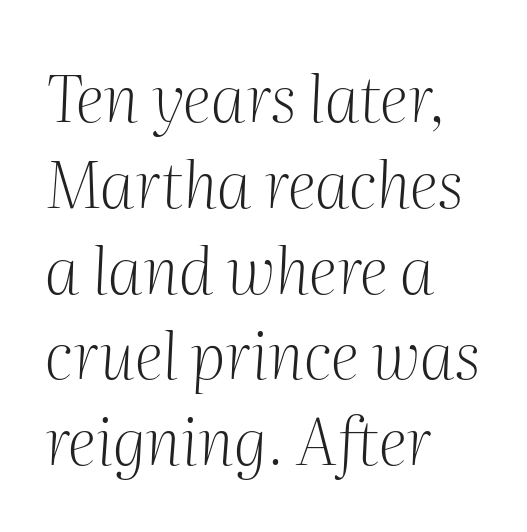
The typesetting does not lean heavy: it is not bold. Observe the lean: these are italic letterforms. A typesetter would call this leading conventional body-copy spacing. Proportional: the letters do not fall into vertical columns.
